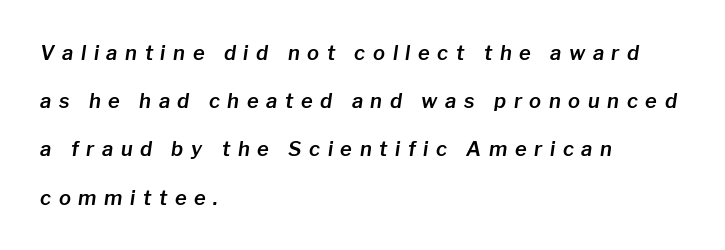
Q: Is the text italic (slanted)? A: Yes, it leans right by about 8 degrees.
Q: Is the text underlined? A: No.
Q: How is the paragraph aligned? A: Left-aligned.
Q: Is the spacing between letters normal or unusually wide? A: Unusually wide.
Q: Is the spacing between lines tight, normal or loose? A: Loose.
